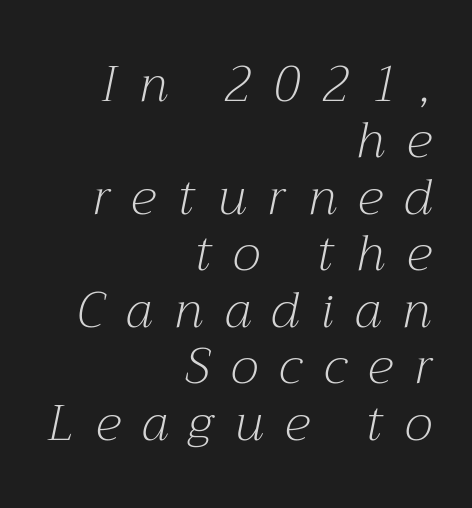
Leading is clearly below the norm, producing a dense column. Posture: slanted. Short and long lines alike share a common ending point at right. No word sits above an underline.
